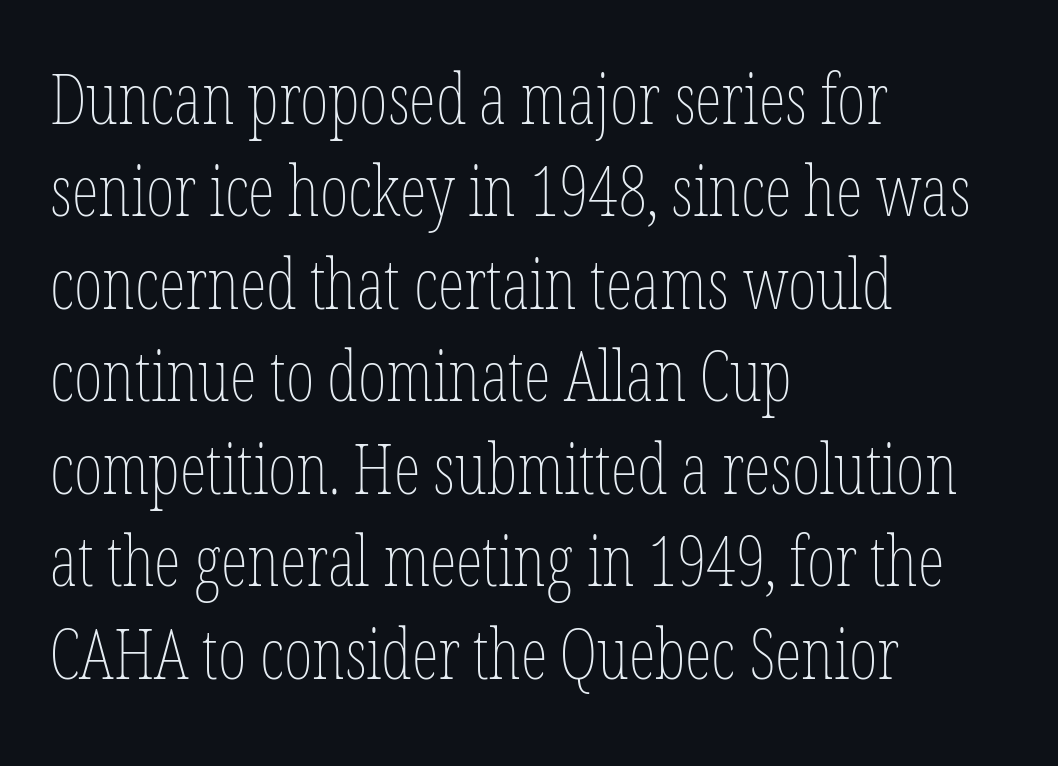
The lettering holds an erect, upright posture throughout. The space between consecutive lines is moderate. Weight: not bold — regular or lighter. Here the designer chose a conventional face with non-uniform glyph widths.
